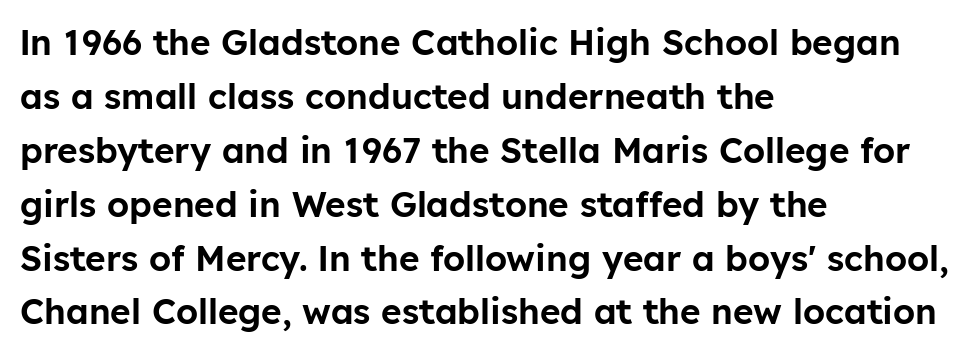
Q: Is the text italic (slanted)? A: No, it is upright.
Q: Is the typeface a serif or a sans-serif typeface? A: Sans-serif.
Q: Is the text underlined? A: No.
Q: How is the paragraph aligned? A: Left-aligned.
Q: Is the spacing between letters normal or unusually wide? A: Normal.
Q: Is the spacing between lines tight, normal or loose? A: Normal.
Q: Width (condensed, normal, or wide)? A: Normal.
Q: Stroke contrast? A: Low.
Q: x-height? A: Medium.
Q: Monospaced? A: No.
